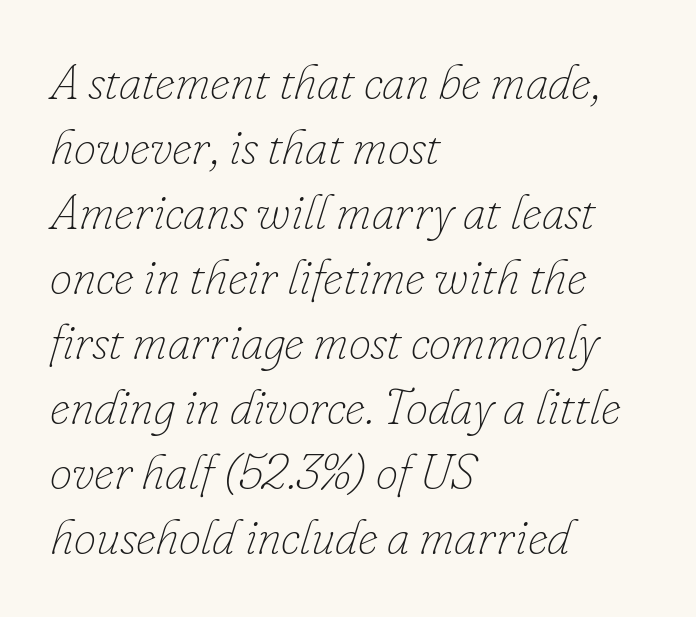
The image shows 50 px thin type, italic (leaning right); set left-aligned, normal line spacing (1.3x), normal letter spacing, not underlined; low stroke contrast and a small x-height.
